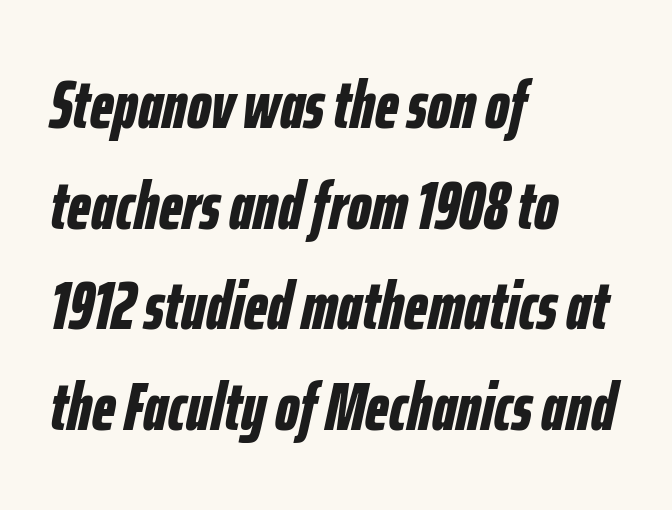
The face used here has the dense, thick strokes of a bold. Emphasis-style slanted type is in use. Every row of glyphs begins at an identical x-position on the left. Horizontal bands of white between lines are of average thickness. Words appear dense and cohesive because spacing is normal. The zone under the glyphs is completely vacant.
